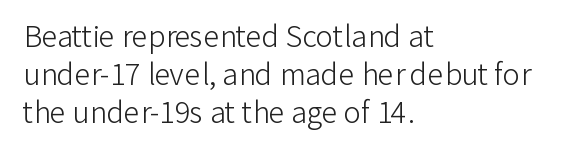
The image shows 29 px light sans-serif type, upright; set left-aligned, normal line spacing (1.31x), normal letter spacing, not underlined; low stroke contrast and a medium x-height.
